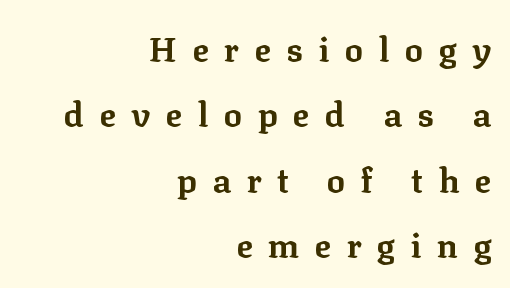
Check where the strokes stop: tiny serifs finish them off. This rendering uses right alignment, leaving the left contour irregular. Plain, unruled lines of type. Baseline-to-baseline distance is far greater than the letter height. Pretty heavy lettering here — definitely bold.
